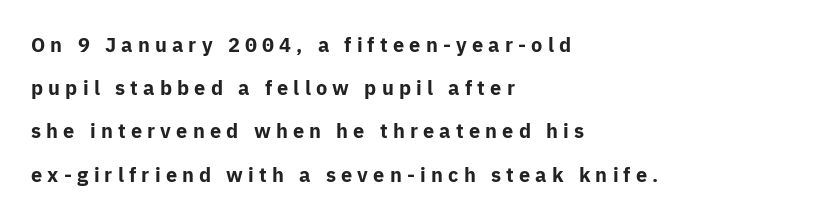
The image shows 20 px bold type, upright; set left-aligned, loose line spacing (2.16x), unusually wide letter spacing (+0.26 em), not underlined.
